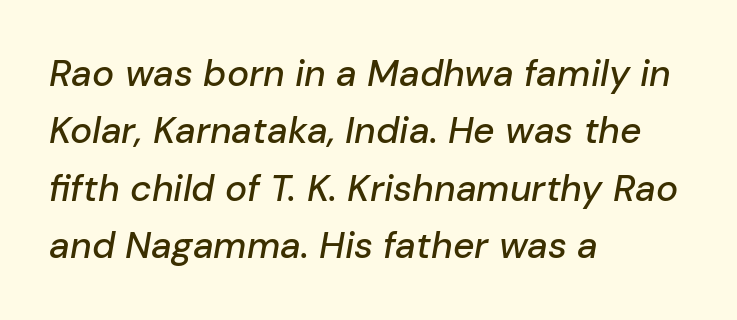
In terms of letterspacing, this is plain default setting. The glyphs look as if they've been sheared to an angle. This sample has the flowing, uneven cadence of proportional lettering. Layout note: lines flush left. Regular leading. Lines of text with bare space underneath.
